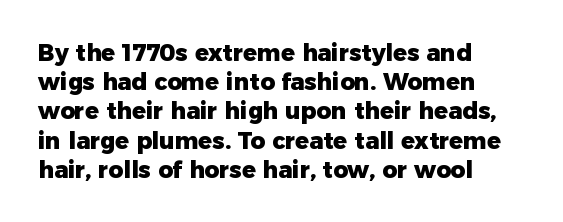
{"italic": "no", "bold": "yes", "underline": "no", "align": "left", "line_spacing": "normal", "line_spacing_ratio": 1.27, "letter_spacing": "normal", "letter_spacing_em": 0.0, "glyph_px": 23}
